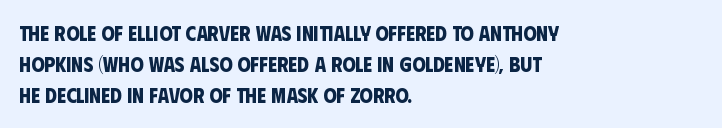
The space beneath each line is pristine and unruled. Words appear dense and cohesive because spacing is normal. Caption: bold face, heavy strokes. Notice how descenders clear the ascenders below comfortably — that's standard leading. Is the block centered? No — it sits flush against the left margin.
